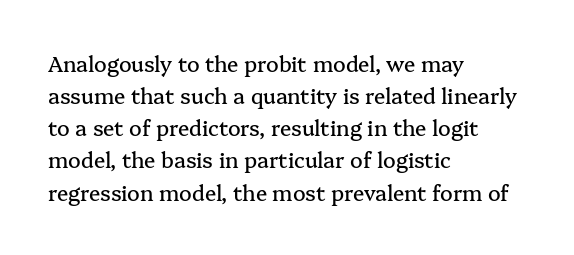
{"italic": "no", "underline": "no", "align": "left", "line_spacing": "normal", "line_spacing_ratio": 1.53, "letter_spacing": "normal", "letter_spacing_em": 0.0, "glyph_px": 21}
